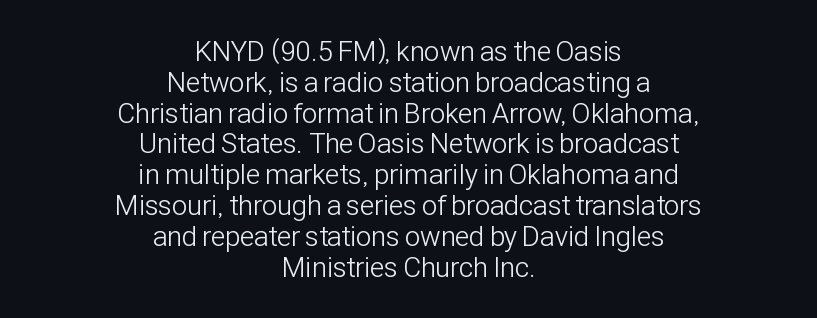
Tracking value appears to be zero — textbook default spacing. The zone under the glyphs is completely vacant. This is not heavy type; no bold has been used. Letterform terminals end flat and unadorned throughout the passage. Unlike italic type, these characters show no tilt at all. A typesetter would call this proportional, since set widths differ per character.
